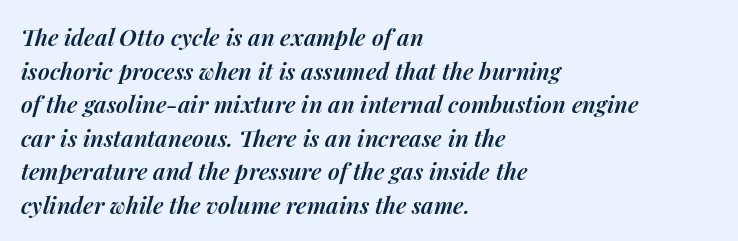
Q: Is the text bold? A: Semi-bold.
Q: Is the text italic (slanted)? A: Yes, it leans right by about 14 degrees.
Q: Is the text underlined? A: No.
Q: How is the paragraph aligned? A: Left-aligned.
Q: Is the spacing between letters normal or unusually wide? A: Normal.
Q: Is the spacing between lines tight, normal or loose? A: Normal.
